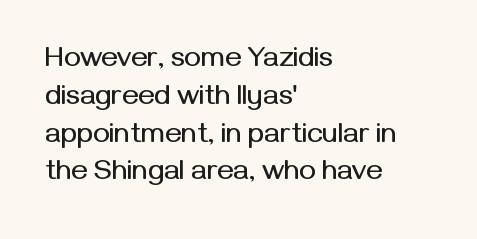
Q: Is the text italic (slanted)? A: No, it is upright.
Q: Is the typeface a serif or a sans-serif typeface? A: Sans-serif.
Q: Is the text underlined? A: No.
Q: How is the paragraph aligned? A: Left-aligned.
Q: Is the spacing between letters normal or unusually wide? A: Normal.
Q: Is the spacing between lines tight, normal or loose? A: Normal.
Q: Width (condensed, normal, or wide)? A: Normal.
Q: Stroke contrast? A: Medium.
Q: x-height? A: Medium.
Q: Monospaced? A: No.
